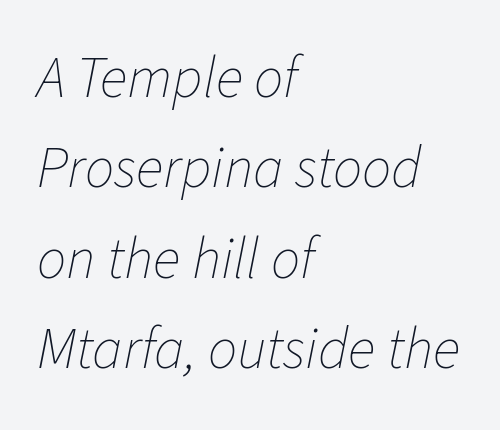
{"italic": "yes", "lean": "right", "slant_degrees": 11, "bold": "no", "weight": "thin", "width": "normal", "stroke_contrast": "low", "x_height": "medium", "monospaced": "no", "underline": "no", "align": "left", "line_spacing": "normal", "line_spacing_ratio": 1.56, "letter_spacing": "normal", "letter_spacing_em": 0.0, "glyph_px": 58}
